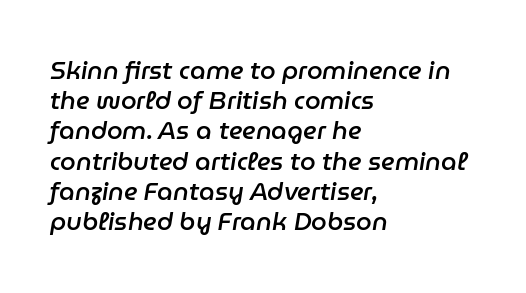
Q: Is the text bold? A: Semi-bold.
Q: Is the text italic (slanted)? A: Yes, it leans right by about 9 degrees.
Q: Is the text underlined? A: No.
Q: How is the paragraph aligned? A: Left-aligned.
Q: Is the spacing between letters normal or unusually wide? A: Normal.
